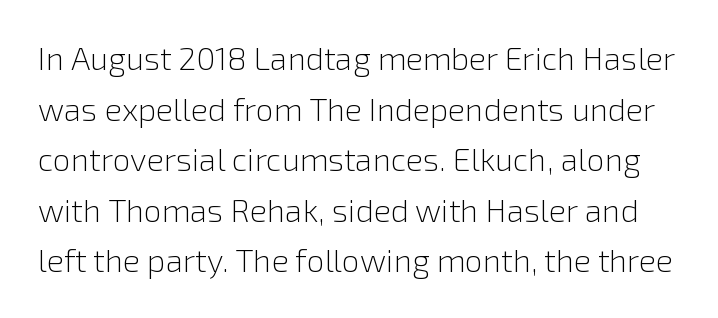
Beneath every word, the page is bare. One glance says typical: line gaps are just what's usual. The typography opts for an upright posture over an oblique one. Vertical stems look standard width or narrower in stroke. The letters carry no serifs — their stems end cleanly without finishing strokes.
